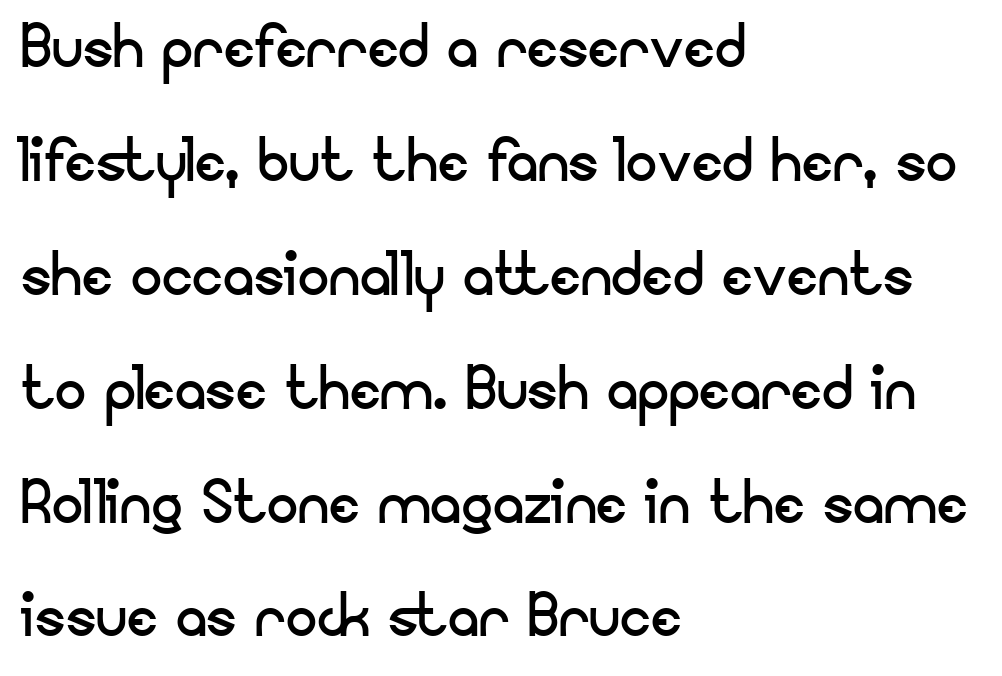
{"serif": "no", "italic": "no", "bold": "no", "weight": "regular", "width": "normal", "stroke_contrast": "low", "x_height": "small", "monospaced": "no", "underline": "no", "align": "left", "line_spacing": "normal", "line_spacing_ratio": 1.46, "letter_spacing": "normal", "letter_spacing_em": 0.0, "glyph_px": 78}
